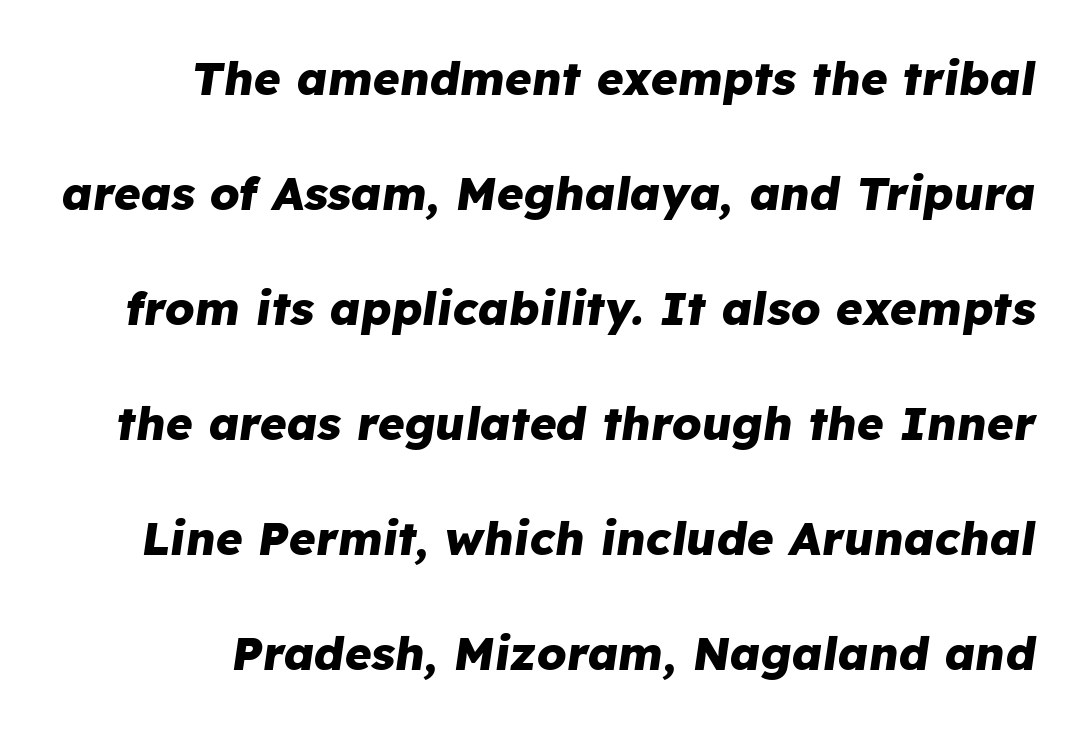
{"italic": "yes", "lean": "right", "slant_degrees": 8, "bold": "yes", "weight": "heavy", "width": "normal", "stroke_contrast": "low", "x_height": "medium", "monospaced": "no", "underline": "no", "line_spacing": "loose", "line_spacing_ratio": 2.5, "letter_spacing": "normal", "letter_spacing_em": 0.0, "glyph_px": 46}
